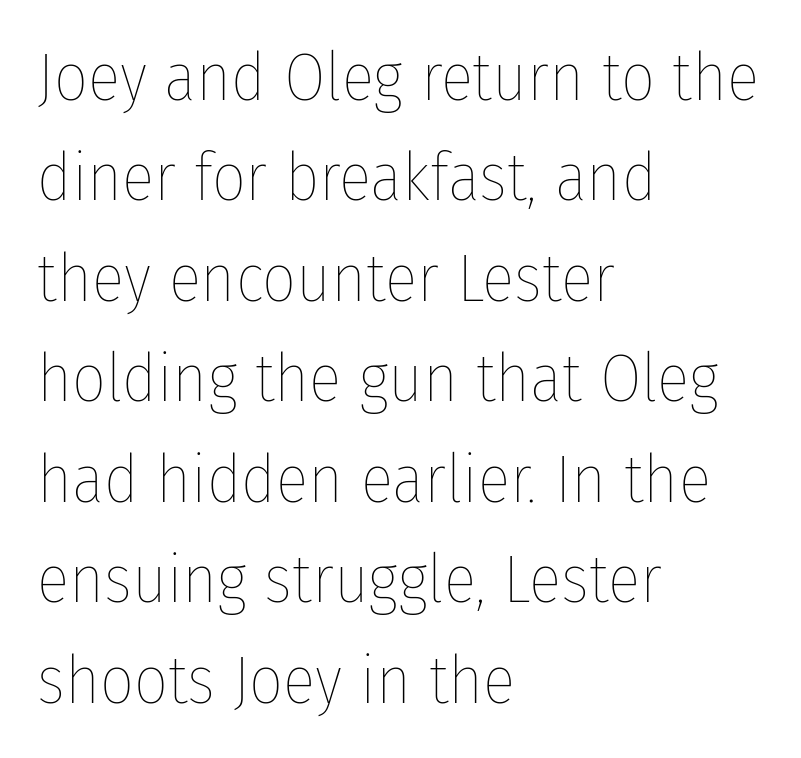
The image shows 67 px thin, condensed type, upright; set left-aligned, normal line spacing (1.5x), normal letter spacing, not underlined; low stroke contrast and a medium x-height.
